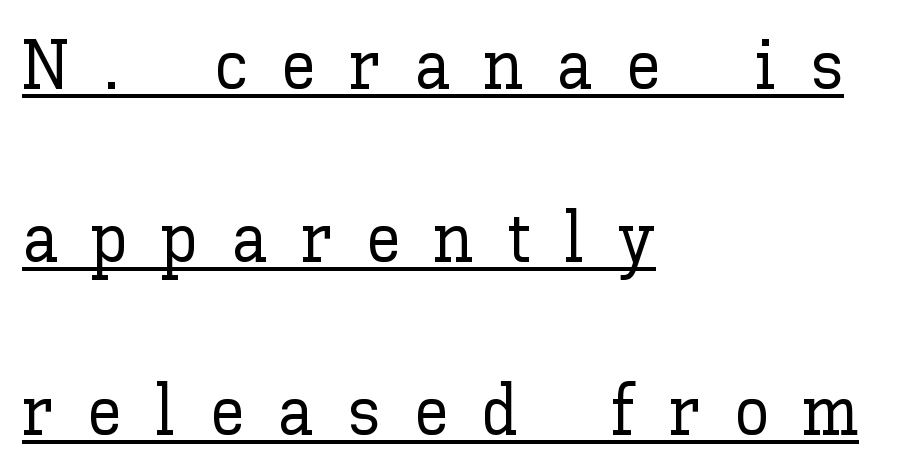
{"italic": "no", "width": "normal", "stroke_contrast": "low", "x_height": "medium", "monospaced": "no", "underline": "yes", "align": "left", "line_spacing": "loose", "line_spacing_ratio": 2.47, "letter_spacing": "wide", "letter_spacing_em": 0.48, "glyph_px": 70}
